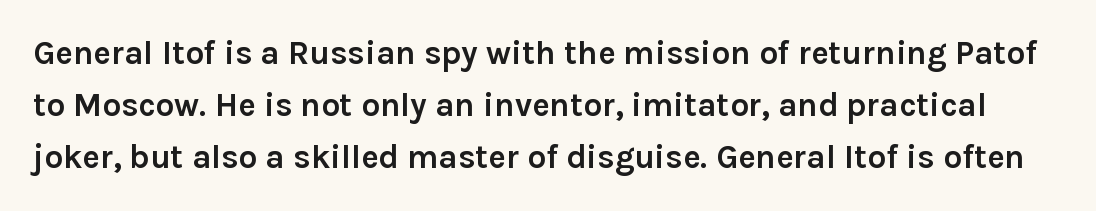
The image shows 33 px semibold sans-serif type, upright; set normal line spacing (1.58x), normal letter spacing, not underlined; low stroke contrast and a medium x-height.
